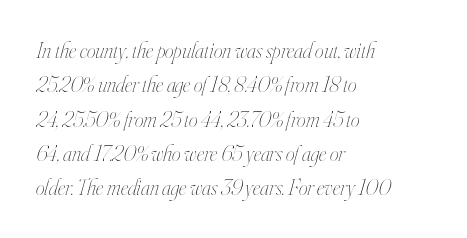
Q: Is the text bold? A: No.
Q: Is the text italic (slanted)? A: Yes, it leans right by about 16 degrees.
Q: Is the text underlined? A: No.
Q: How is the paragraph aligned? A: Left-aligned.
Q: Is the spacing between letters normal or unusually wide? A: Normal.
Q: Is the spacing between lines tight, normal or loose? A: Normal.
